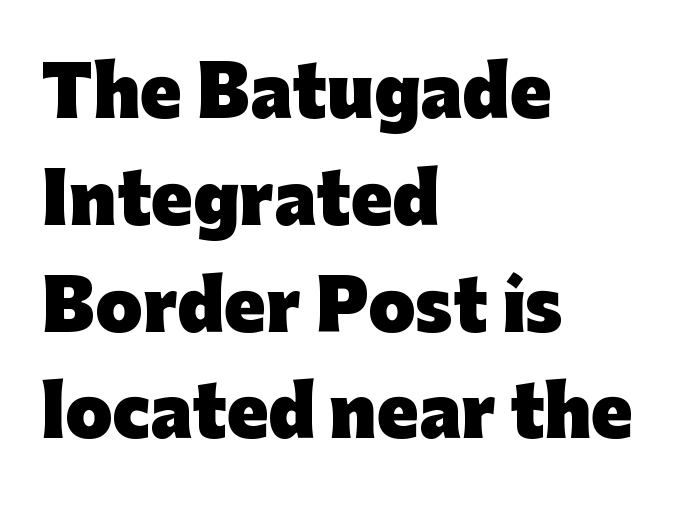
{"serif": "no", "italic": "no", "bold": "yes", "weight": "heavy", "width": "normal", "stroke_contrast": "low", "x_height": "medium", "monospaced": "no", "underline": "no", "align": "left", "line_spacing": "normal", "line_spacing_ratio": 1.57, "letter_spacing": "normal", "letter_spacing_em": 0.0, "glyph_px": 68}
